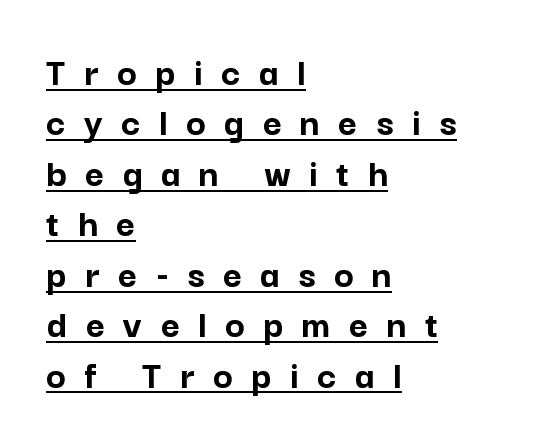
{"serif": "no", "italic": "no", "bold": "yes", "weight": "semibold", "width": "normal", "stroke_contrast": "low", "x_height": "medium", "monospaced": "no", "underline": "yes", "align": "left", "line_spacing_ratio": 1.23, "letter_spacing": "wide", "letter_spacing_em": 0.45, "glyph_px": 41}
